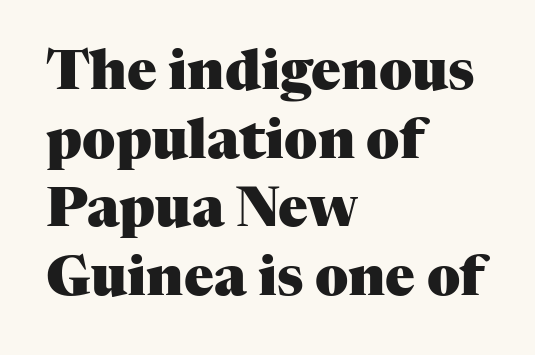
The image shows 55 px heavy serif type, upright; set left-aligned, normal line spacing (1.25x), normal letter spacing, not underlined; medium stroke contrast and a medium x-height.
